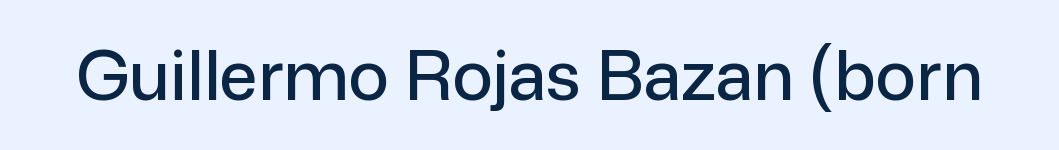
The image shows 68 px sans-serif type, upright; set normal letter spacing, not underlined; low stroke contrast and a medium x-height.
